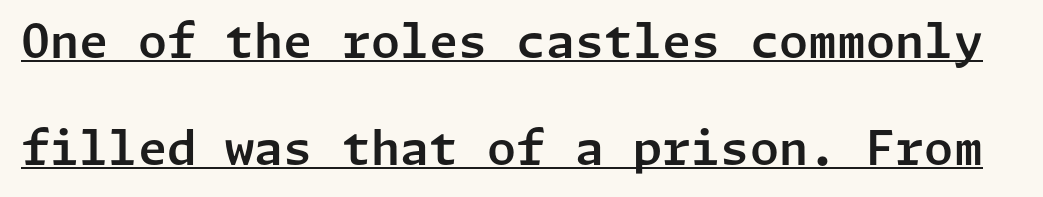
The image shows 47 px sans-serif type, upright; set loose line spacing (2.27x), normal letter spacing, underlined; low stroke contrast and a medium x-height.
